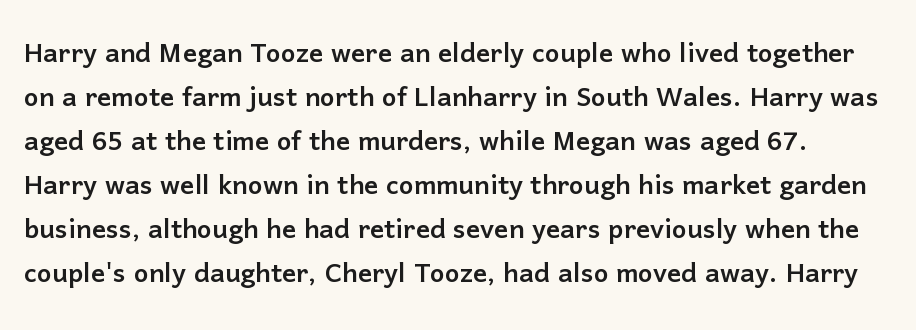
Q: Is the text italic (slanted)? A: No, it is upright.
Q: Is the typeface a serif or a sans-serif typeface? A: Sans-serif.
Q: Is the text underlined? A: No.
Q: Is the spacing between letters normal or unusually wide? A: Normal.
Q: Is the spacing between lines tight, normal or loose? A: Normal.
Q: Width (condensed, normal, or wide)? A: Normal.
Q: Stroke contrast? A: Low.
Q: x-height? A: Medium.
Q: Monospaced? A: No.
